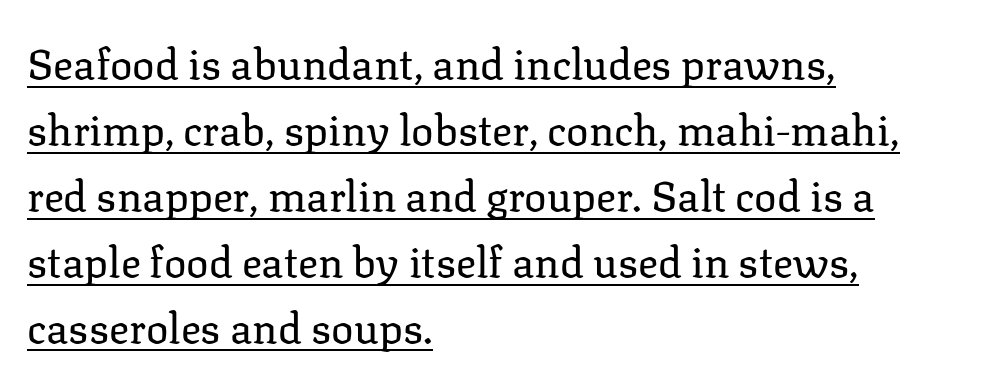
Q: Is the text bold? A: No.
Q: Is the text italic (slanted)? A: No, it is upright.
Q: Is the typeface a serif or a sans-serif typeface? A: Serif.
Q: Is the text underlined? A: Yes.
Q: How is the paragraph aligned? A: Left-aligned.
Q: Is the spacing between letters normal or unusually wide? A: Normal.
Q: Is the spacing between lines tight, normal or loose? A: Normal.
Q: Width (condensed, normal, or wide)? A: Normal.
Q: Stroke contrast? A: Low.
Q: x-height? A: Medium.
Q: Monospaced? A: No.
